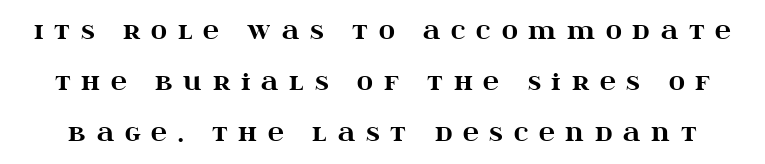
The image shows 22 px bold type, upright; set loose line spacing (2.31x), unusually wide letter spacing (+0.49 em), not underlined.
